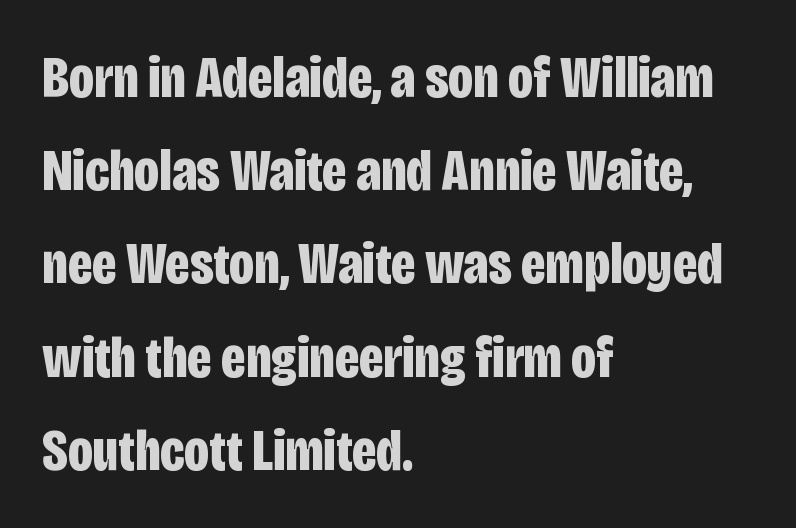
Q: Is the text bold? A: Yes.
Q: Is the text italic (slanted)? A: No, it is upright.
Q: Is the typeface a serif or a sans-serif typeface? A: Sans-serif.
Q: Is the text underlined? A: No.
Q: How is the paragraph aligned? A: Left-aligned.
Q: Is the spacing between letters normal or unusually wide? A: Normal.
Q: Is the spacing between lines tight, normal or loose? A: Normal.
Q: Width (condensed, normal, or wide)? A: Condensed.
Q: Stroke contrast? A: Low.
Q: x-height? A: Large.
Q: Monospaced? A: No.
